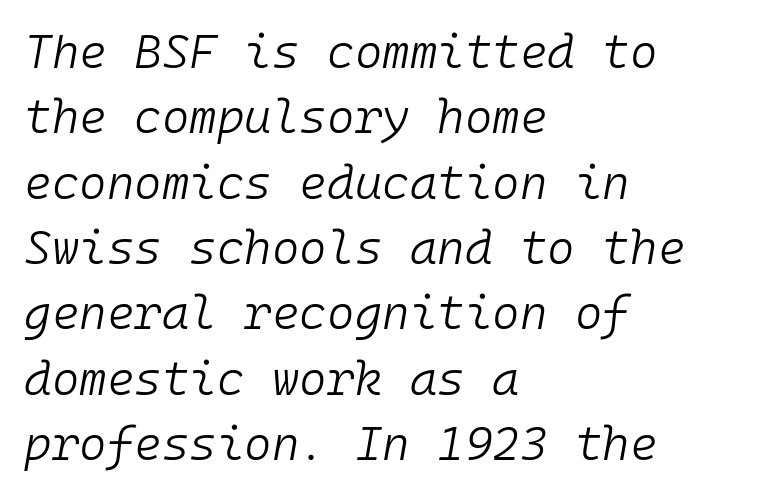
Q: Is the text bold? A: No.
Q: Is the text italic (slanted)? A: Yes, it leans right by about 10 degrees.
Q: Is the text underlined? A: No.
Q: How is the paragraph aligned? A: Left-aligned.
Q: Is the spacing between letters normal or unusually wide? A: Normal.
Q: Is the spacing between lines tight, normal or loose? A: Normal.
Q: Width (condensed, normal, or wide)? A: Normal.
Q: Stroke contrast? A: Low.
Q: x-height? A: Medium.
Q: Monospaced? A: Yes.
